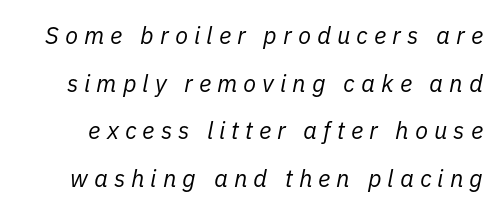
{"italic": "yes", "lean": "right", "slant_degrees": 11, "bold": "no", "underline": "no", "line_spacing": "loose", "line_spacing_ratio": 1.98, "letter_spacing": "wide", "letter_spacing_em": 0.25, "glyph_px": 24}
